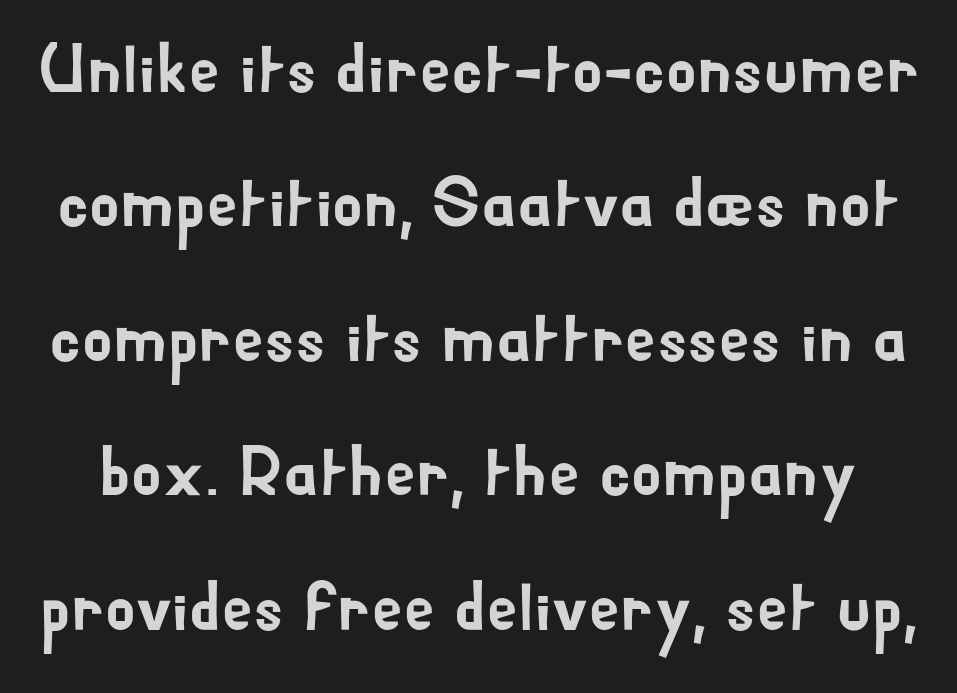
Q: Is the text italic (slanted)? A: No, it is upright.
Q: Is the typeface a serif or a sans-serif typeface? A: Sans-serif.
Q: Is the text underlined? A: No.
Q: Is the spacing between letters normal or unusually wide? A: Normal.
Q: Is the spacing between lines tight, normal or loose? A: Loose.
Q: Width (condensed, normal, or wide)? A: Normal.
Q: Stroke contrast? A: Low.
Q: x-height? A: Small.
Q: Monospaced? A: No.
